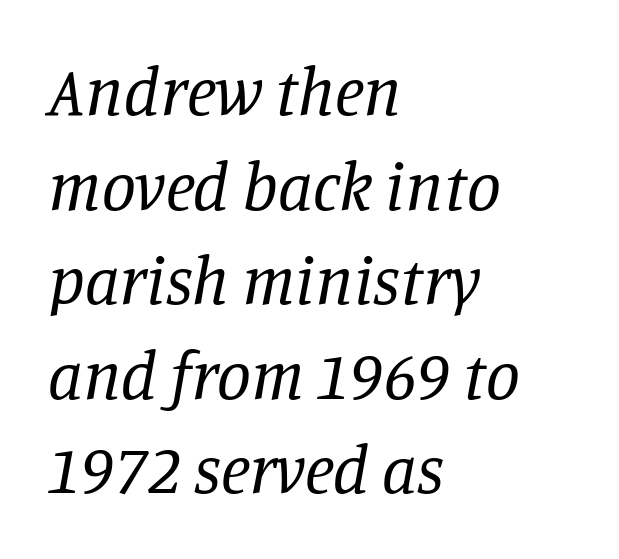
Q: Is the text bold? A: No.
Q: Is the text italic (slanted)? A: Yes, it leans right by about 11 degrees.
Q: Is the typeface a serif or a sans-serif typeface? A: Serif.
Q: Is the text underlined? A: No.
Q: How is the paragraph aligned? A: Left-aligned.
Q: Is the spacing between letters normal or unusually wide? A: Normal.
Q: Is the spacing between lines tight, normal or loose? A: Normal.
Q: Width (condensed, normal, or wide)? A: Normal.
Q: Stroke contrast? A: Low.
Q: x-height? A: Large.
Q: Monospaced? A: No.
